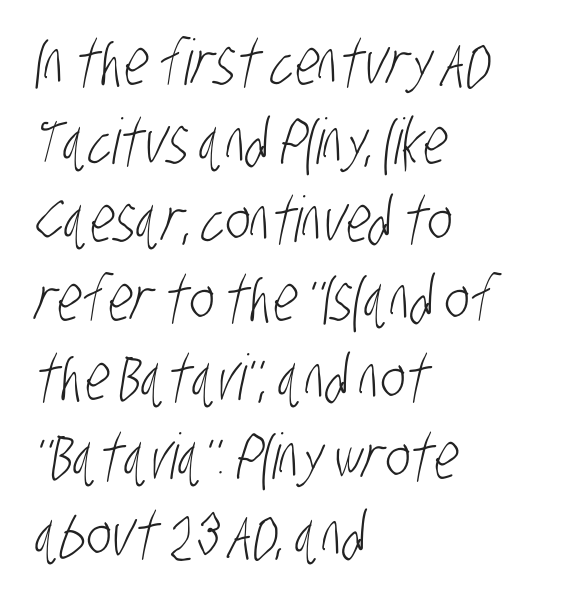
The characters display no serif detailing; their extremities are plain. The foot of each line stays bare and open. Nobody touched the tracking dial on this one. Is the type heavy? It reads as light-to-regular instead. Whoever set this chose a conventional vertical rhythm. Left-aligned paragraph, ragged on the right.
